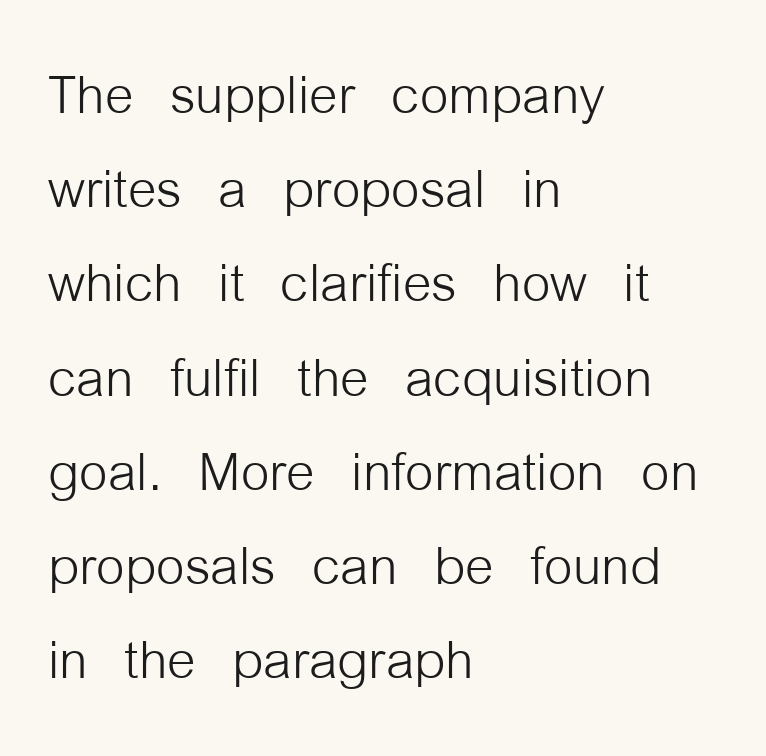
Q: Is the text bold? A: No.
Q: Is the text italic (slanted)? A: No, it is upright.
Q: Is the typeface a serif or a sans-serif typeface? A: Sans-serif.
Q: Is the text underlined? A: No.
Q: How is the paragraph aligned? A: Left-aligned.
Q: Is the spacing between letters normal or unusually wide? A: Normal.
Q: Is the spacing between lines tight, normal or loose? A: Normal.
Q: Width (condensed, normal, or wide)? A: Condensed.
Q: Stroke contrast? A: Low.
Q: x-height? A: Medium.
Q: Monospaced? A: No.
